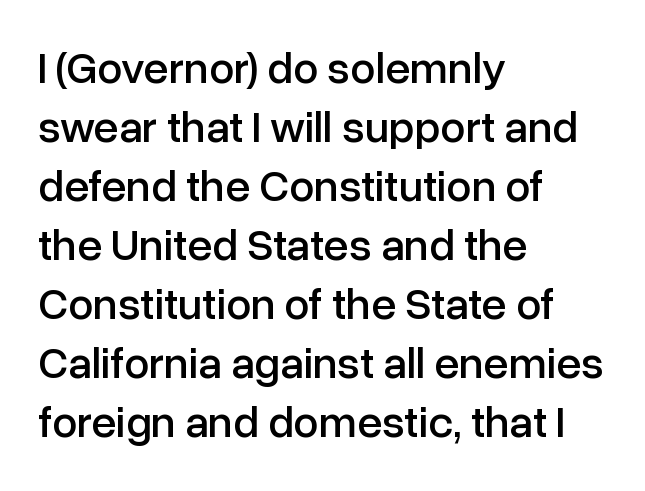
Q: Is the text italic (slanted)? A: No, it is upright.
Q: Is the typeface a serif or a sans-serif typeface? A: Sans-serif.
Q: Is the text underlined? A: No.
Q: How is the paragraph aligned? A: Left-aligned.
Q: Is the spacing between letters normal or unusually wide? A: Normal.
Q: Is the spacing between lines tight, normal or loose? A: Normal.
Q: Width (condensed, normal, or wide)? A: Normal.
Q: Stroke contrast? A: Low.
Q: x-height? A: Medium.
Q: Monospaced? A: No.
